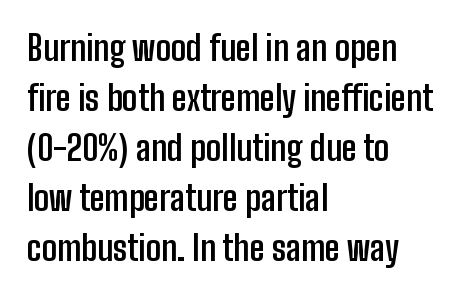
Pretty heavy lettering here — definitely bold. This is the regular roman posture of the typeface. Is this a fixed-width face? No — the glyphs have proportional, varying widths. The designer went with a sans here, leaving each stem footless.
